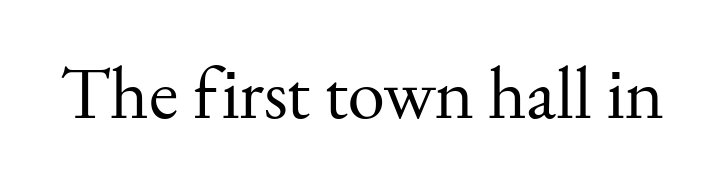
{"serif": "yes", "italic": "no", "bold": "no", "weight": "regular", "width": "normal", "stroke_contrast": "medium", "x_height": "small", "monospaced": "no", "underline": "no", "letter_spacing": "normal", "letter_spacing_em": 0.0, "glyph_px": 75}
